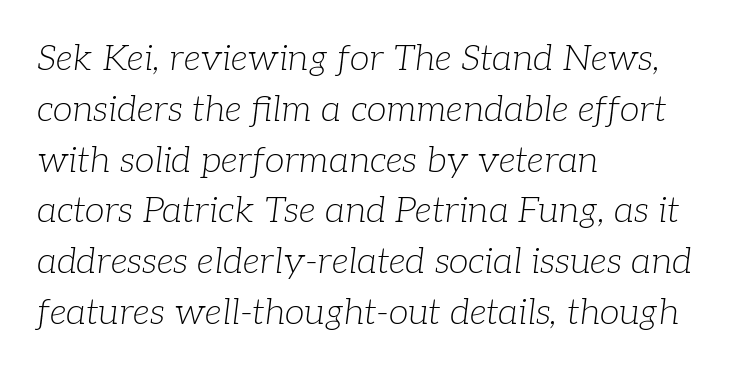
The image shows 36 px light serif type, italic (leaning right); set left-aligned, normal line spacing (1.41x), normal letter spacing, not underlined; low stroke contrast and a medium x-height.
